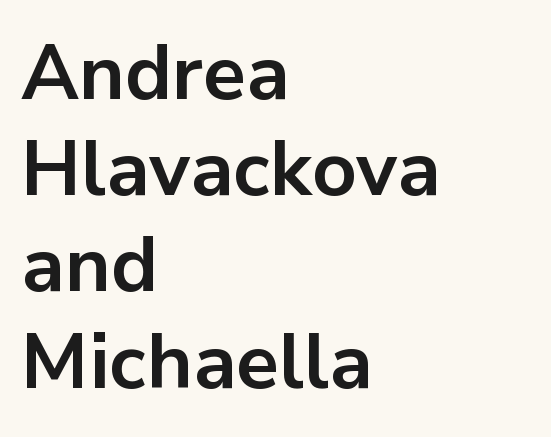
Q: Is the text bold? A: Yes.
Q: Is the text italic (slanted)? A: No, it is upright.
Q: Is the typeface a serif or a sans-serif typeface? A: Sans-serif.
Q: Is the text underlined? A: No.
Q: How is the paragraph aligned? A: Left-aligned.
Q: Is the spacing between letters normal or unusually wide? A: Normal.
Q: Is the spacing between lines tight, normal or loose? A: Normal.
Q: Width (condensed, normal, or wide)? A: Normal.
Q: Stroke contrast? A: Low.
Q: x-height? A: Medium.
Q: Monospaced? A: No.
